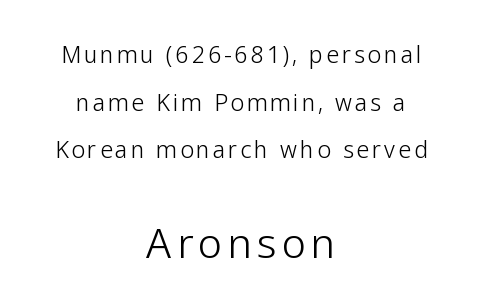
Q: Is the text bold? A: No.
Q: Is the text italic (slanted)? A: No, it is upright.
Q: Is the typeface a serif or a sans-serif typeface? A: Sans-serif.
Q: Is the text underlined? A: No.
Q: How is the paragraph aligned? A: Centered.
Q: Is the spacing between lines tight, normal or loose? A: Loose.
Q: Which block of text is set in a larger size, the first (top) or the second (bottom)? A: The second (bottom) one.
Q: Width (condensed, normal, or wide)? A: Normal.
Q: Stroke contrast? A: Low.
Q: x-height? A: Medium.
Q: Monospaced? A: No.
